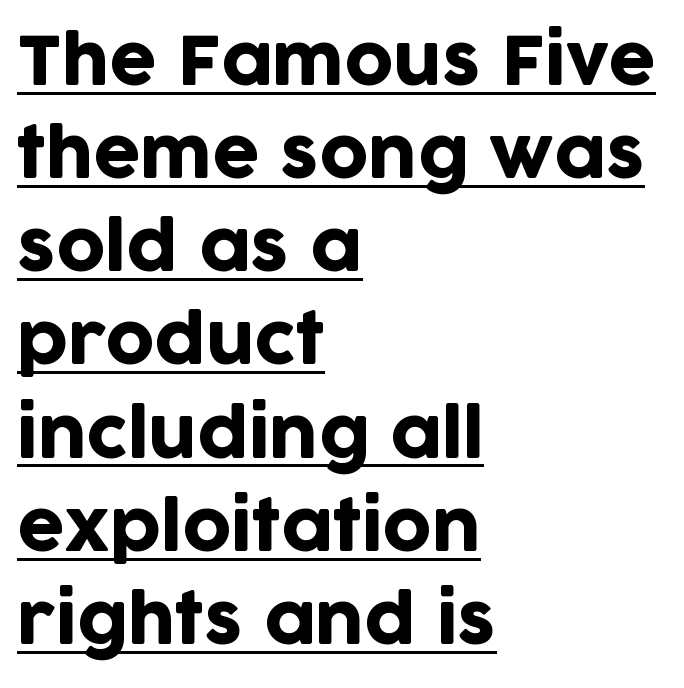
{"serif": "no", "italic": "no", "width": "normal", "stroke_contrast": "low", "x_height": "large", "monospaced": "no", "underline": "yes", "align": "left", "line_spacing": "normal", "line_spacing_ratio": 1.39, "letter_spacing": "normal", "letter_spacing_em": 0.0, "glyph_px": 67}
